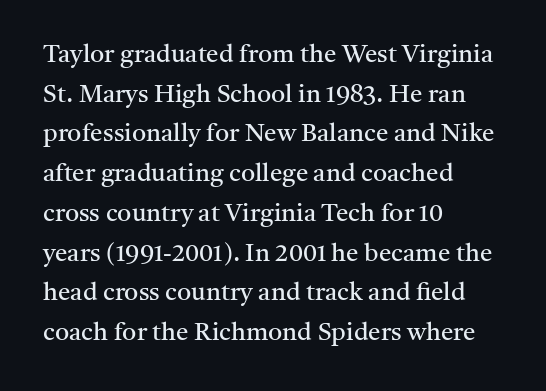
{"italic": "no", "bold": "no", "underline": "no", "align": "left", "line_spacing": "normal", "line_spacing_ratio": 1.59, "letter_spacing": "normal", "letter_spacing_em": 0.0, "glyph_px": 25}
